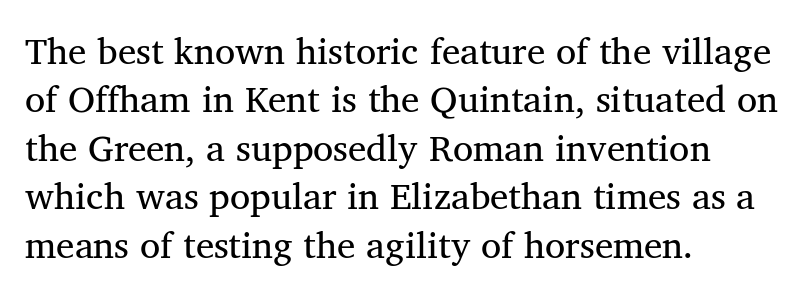
The image shows 37 px regular-weight serif type; set left-aligned, normal line spacing (1.31x), normal letter spacing, not underlined; medium stroke contrast and a medium x-height.
